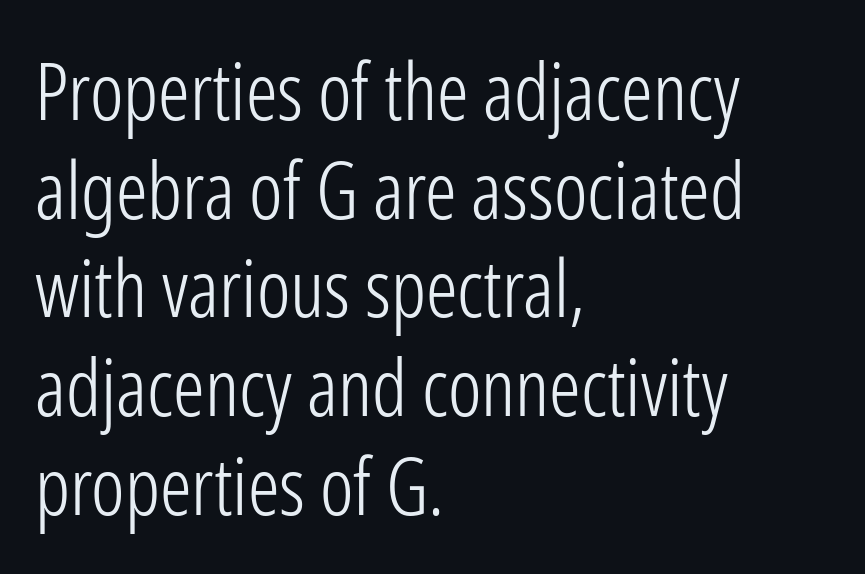
Q: Is the text bold? A: No.
Q: Is the text italic (slanted)? A: No, it is upright.
Q: Is the typeface a serif or a sans-serif typeface? A: Sans-serif.
Q: Is the text underlined? A: No.
Q: How is the paragraph aligned? A: Left-aligned.
Q: Is the spacing between letters normal or unusually wide? A: Normal.
Q: Is the spacing between lines tight, normal or loose? A: Normal.
Q: Width (condensed, normal, or wide)? A: Condensed.
Q: Stroke contrast? A: Low.
Q: x-height? A: Medium.
Q: Monospaced? A: No.
